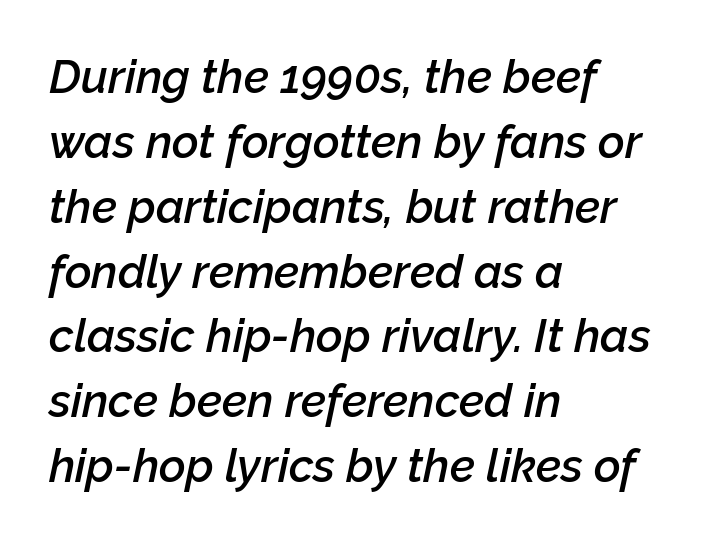
Q: Is the text bold? A: Semi-bold.
Q: Is the text italic (slanted)? A: Yes, it leans right by about 12 degrees.
Q: Is the text underlined? A: No.
Q: How is the paragraph aligned? A: Left-aligned.
Q: Is the spacing between letters normal or unusually wide? A: Normal.
Q: Is the spacing between lines tight, normal or loose? A: Normal.
Q: Width (condensed, normal, or wide)? A: Normal.
Q: Stroke contrast? A: Low.
Q: x-height? A: Medium.
Q: Monospaced? A: No.
